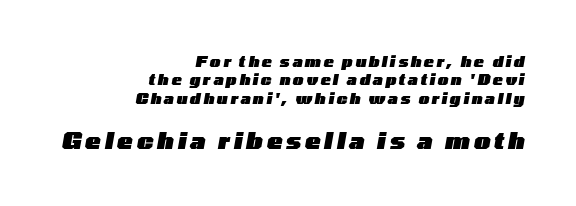
These lines were composed using italics. In CSS terms this would be text-align: right. The gap between lines stays unmarked. Of the two passages, the one underneath uses the larger point size.
